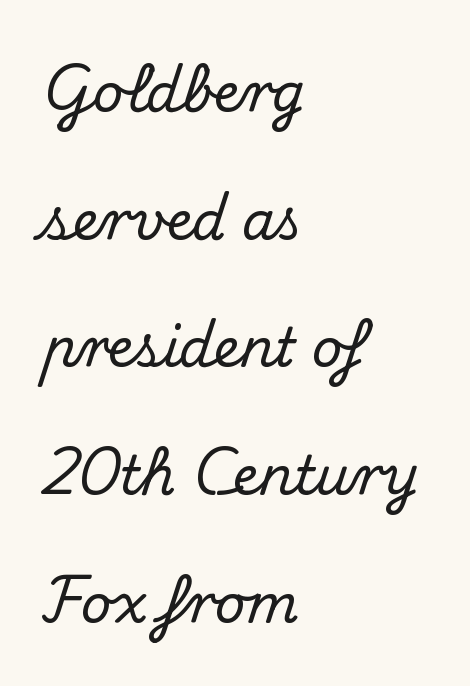
The designer dialed line spacing up above the default. Left-aligned paragraph, ragged on the right. The words here are not underlined. Stroke terminals: seriffed. No extra tracking has been applied to these lines.
